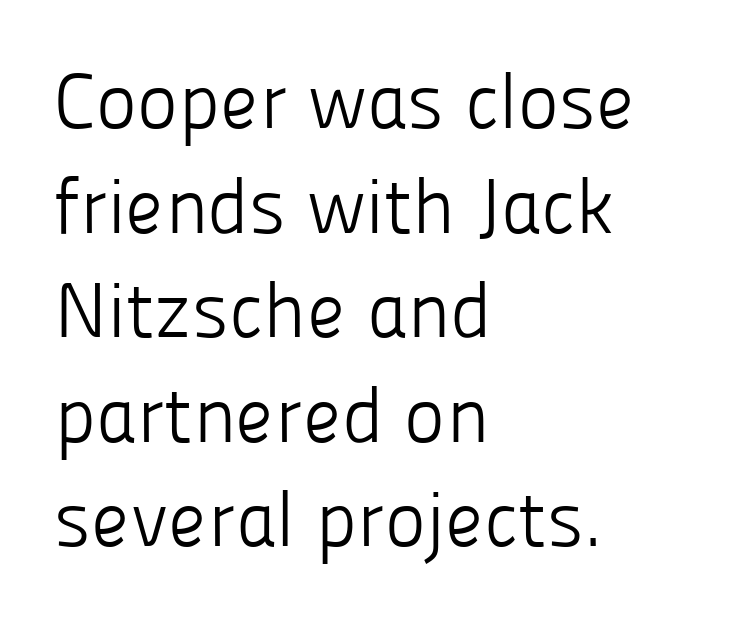
Type style note: lacks serifs. No heavy texture on the line: the type isn't bold. Characters follow at the spacing the type designer built in. Interline gaps are of average width in this sample.
